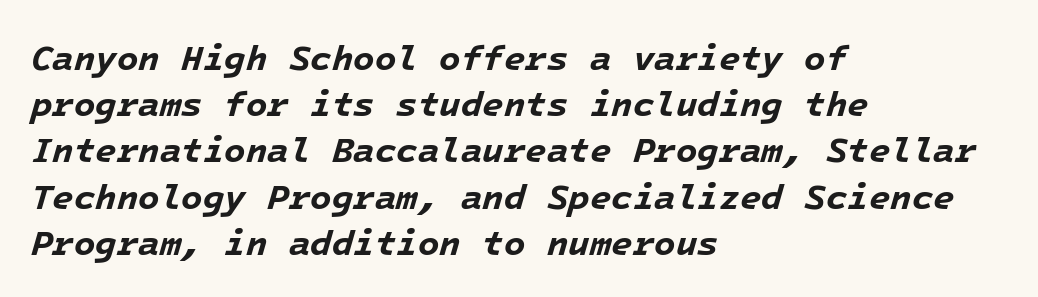
Words appear dense and cohesive because spacing is normal. These lines are rendered in a fixed-pitch font. In terms of posture, this sample is oblique. The lines sit at an ordinary, default distance from one another. Check under the words: just untouched page. In CSS terms this would be text-align: left.
